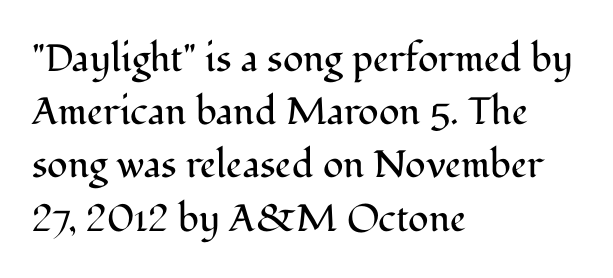
Q: Is the text bold? A: No.
Q: Is the text italic (slanted)? A: No, it is upright.
Q: Is the typeface a serif or a sans-serif typeface? A: Serif.
Q: Is the text underlined? A: No.
Q: How is the paragraph aligned? A: Left-aligned.
Q: Is the spacing between letters normal or unusually wide? A: Normal.
Q: Is the spacing between lines tight, normal or loose? A: Normal.
Q: Width (condensed, normal, or wide)? A: Normal.
Q: Stroke contrast? A: Medium.
Q: x-height? A: Medium.
Q: Monospaced? A: No.
